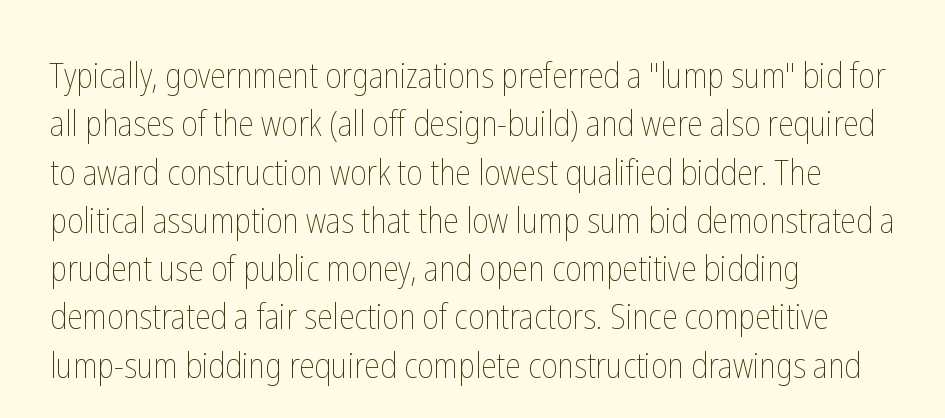
Look at the tracking — it's just the regular setting, nothing added. Italic? Not at all — the glyphs are vertical. A normal amount of white space separates one row of letters from the next. The rendering anchors every line to the left-hand side.
